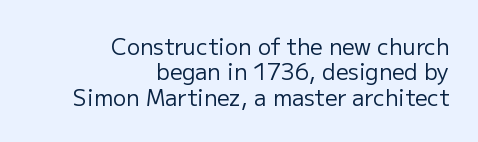
{"italic": "no", "bold": "no", "underline": "no", "align": "right", "line_spacing": "tight", "line_spacing_ratio": 1.15, "letter_spacing": "normal", "letter_spacing_em": 0.0, "glyph_px": 22}
